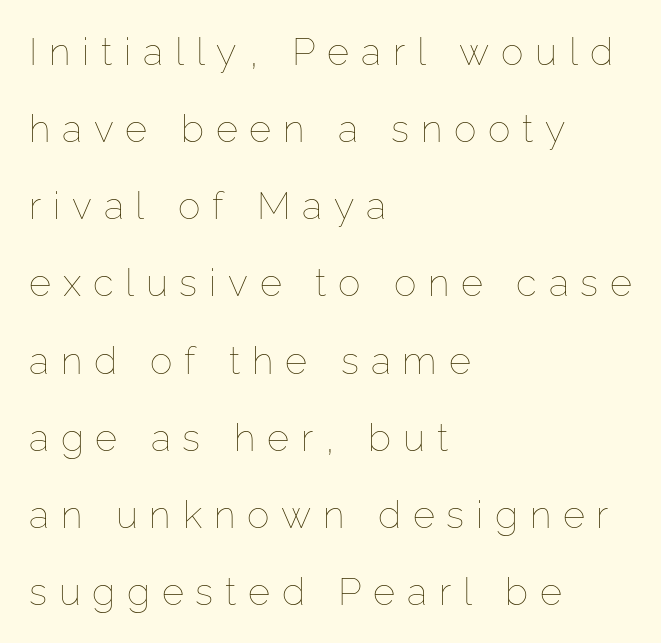
Q: Is the text bold? A: No.
Q: Is the text italic (slanted)? A: No, it is upright.
Q: Is the text underlined? A: No.
Q: How is the paragraph aligned? A: Left-aligned.
Q: Is the spacing between letters normal or unusually wide? A: Unusually wide.
Q: Is the spacing between lines tight, normal or loose? A: Loose.
Q: Width (condensed, normal, or wide)? A: Normal.
Q: Stroke contrast? A: Low.
Q: x-height? A: Medium.
Q: Monospaced? A: No.
